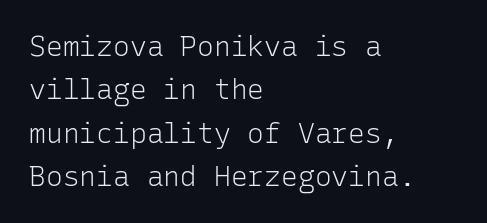
The image shows 28 px light sans-serif type, upright, monospaced; set left-aligned, normal line spacing (1.55x), normal letter spacing, not underlined; low stroke contrast and a medium x-height.
